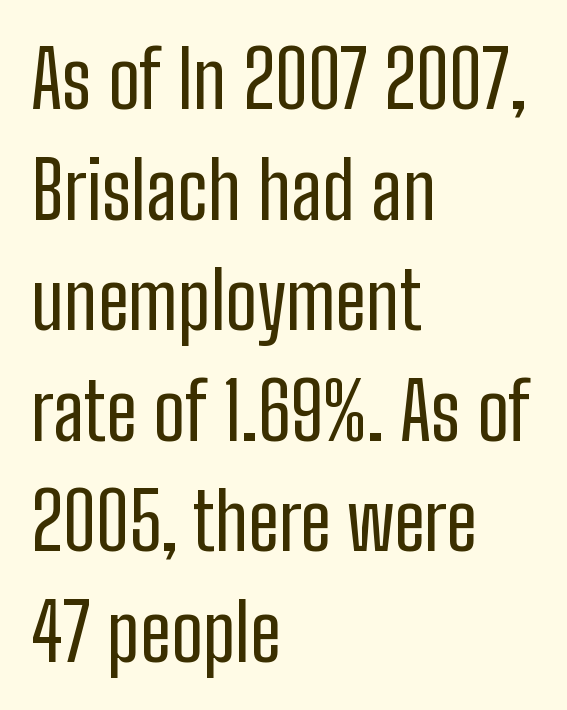
The strip under each line holds only bare page. Weight class: somewhere from thin through regular. I'd call this a sans setting — the letters go barefoot. A typesetter would call this leading conventional body-copy spacing. Students, note that the glyphs here touch the page at normal intervals. Is this a fixed-width face? No — the glyphs have proportional, varying widths.
